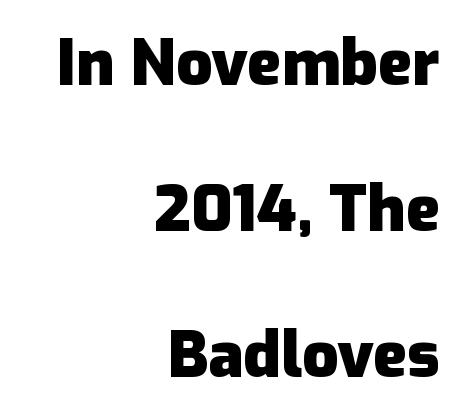
Bold? Absolutely — the strokes are thick and heavy. Students, note that the glyphs here touch the page at normal intervals. Widely set lines give the paragraph a tall, airy silhouette. No word sits above an underline. Here the designer chose a conventional face with non-uniform glyph widths.
